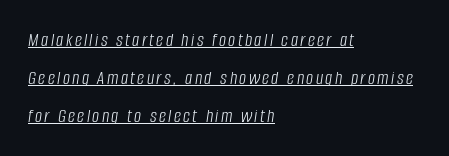
Italic? Definitely — the glyphs are oblique. Unbolded letterforms with no extra heft. Descenders here cross a horizontal rule under the line. The paragraph shown leans on its left margin.
